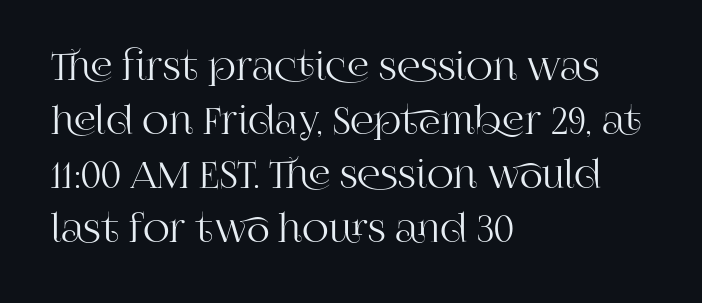
Q: Is the text italic (slanted)? A: No, it is upright.
Q: Is the typeface a serif or a sans-serif typeface? A: Serif.
Q: Is the text underlined? A: No.
Q: How is the paragraph aligned? A: Left-aligned.
Q: Is the spacing between letters normal or unusually wide? A: Normal.
Q: Is the spacing between lines tight, normal or loose? A: Normal.
Q: Width (condensed, normal, or wide)? A: Normal.
Q: Stroke contrast? A: High.
Q: x-height? A: Large.
Q: Monospaced? A: No.
